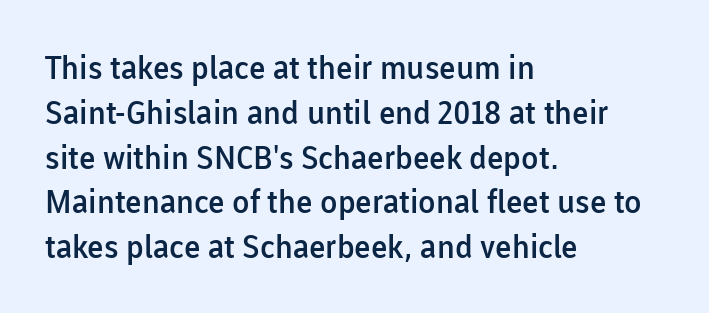
The image shows 32 px semibold sans-serif type, upright; set left-aligned, normal line spacing (1.4x), normal letter spacing, not underlined; low stroke contrast and a medium x-height.
